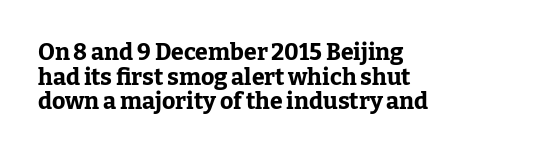
The image shows 23 px bold type, upright; set left-aligned, tight line spacing (1.07x), normal letter spacing, not underlined.
